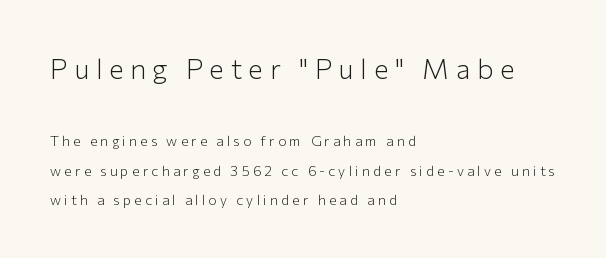
The image shows 28 px light sans-serif type, upright; set left-aligned, loose line spacing (2.1x), unusually wide letter spacing (+0.23 em), not underlined; the first (top) block is 2.0x larger; low stroke contrast and a medium x-height.
